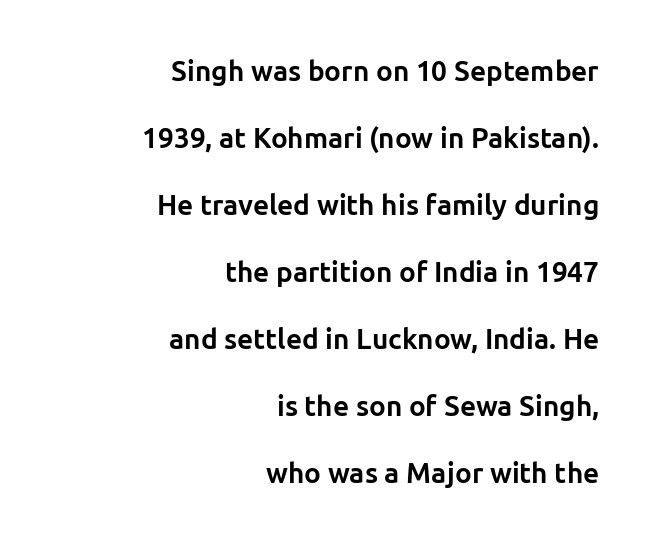
The image shows 28 px bold sans-serif type, upright; set right-aligned, loose line spacing (2.39x), normal letter spacing, not underlined; low stroke contrast and a medium x-height.
